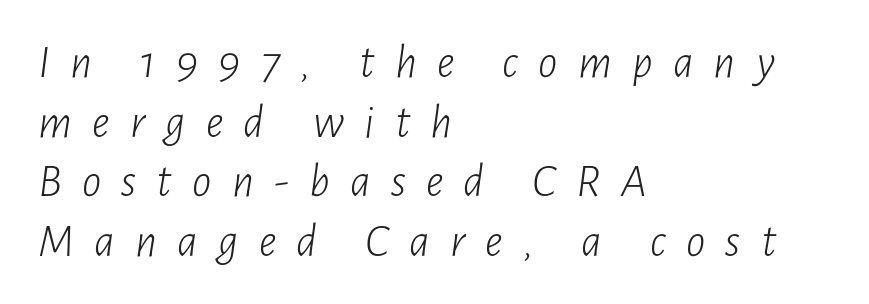
The image shows 48 px light, condensed type, italic (leaning right); set left-aligned, line spacing 1.24x, unusually wide letter spacing (+0.42 em), not underlined; low stroke contrast and a medium x-height.
